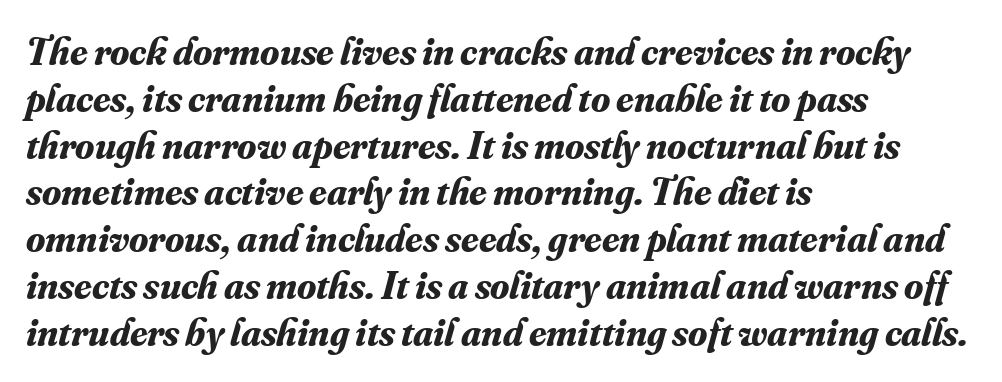
{"serif": "yes", "italic": "yes", "lean": "right", "slant_degrees": 16, "bold": "yes", "weight": "bold", "width": "normal", "stroke_contrast": "medium", "x_height": "small", "monospaced": "no", "underline": "no", "align": "left", "line_spacing_ratio": 1.2, "letter_spacing": "normal", "letter_spacing_em": 0.0, "glyph_px": 39}
